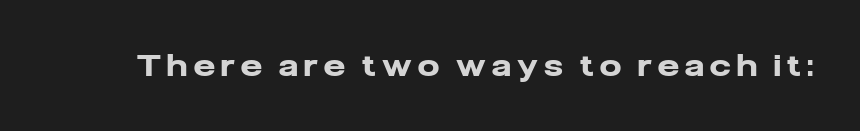
{"serif": "no", "italic": "no", "bold": "yes", "weight": "heavy", "width": "normal", "stroke_contrast": "low", "x_height": "medium", "monospaced": "no", "underline": "no", "letter_spacing": "wide", "letter_spacing_em": 0.21, "glyph_px": 30}
